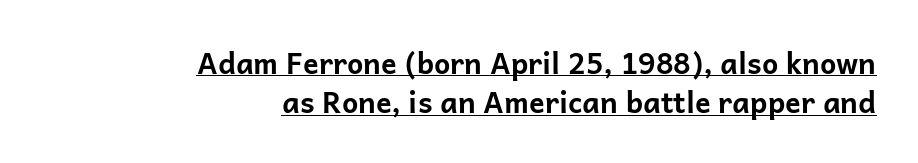
Tracking here is standard; glyphs follow each other at the usual distance. The specimen includes a rule beneath the text block's lines. Summary of weight: heavy, a full bold. The compositor pushed each line to the right boundary. Varying glyph widths throughout — classic text-font behaviour.
